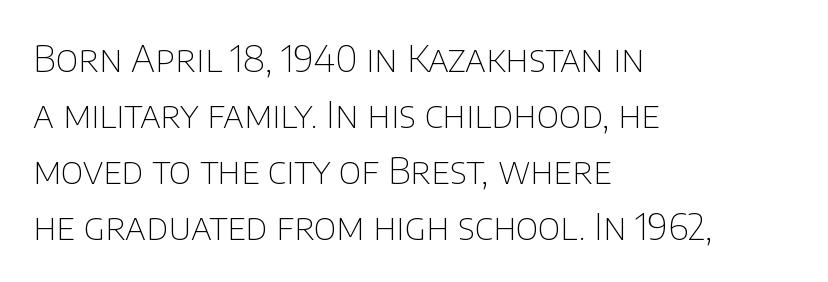
{"serif": "no", "italic": "no", "bold": "no", "weight": "thin", "width": "normal", "stroke_contrast": "low", "x_height": "large", "monospaced": "no", "underline": "no", "align": "left", "line_spacing": "normal", "line_spacing_ratio": 1.51, "letter_spacing": "normal", "letter_spacing_em": 0.0, "glyph_px": 37}
